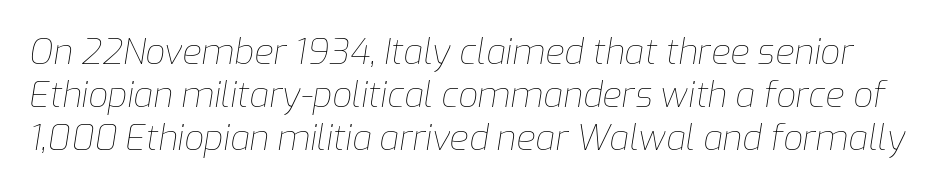
Q: Is the text bold? A: No.
Q: Is the text italic (slanted)? A: Yes, it leans right by about 9 degrees.
Q: Is the text underlined? A: No.
Q: Is the spacing between letters normal or unusually wide? A: Normal.
Q: Width (condensed, normal, or wide)? A: Normal.
Q: Stroke contrast? A: Low.
Q: x-height? A: Medium.
Q: Monospaced? A: No.
